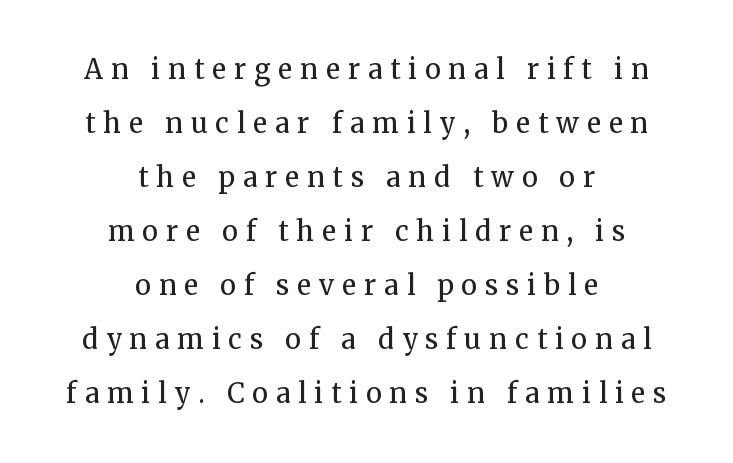
The image shows 27 px text type, upright; set centered, loose line spacing (2.0x), unusually wide letter spacing (+0.29 em), not underlined.
